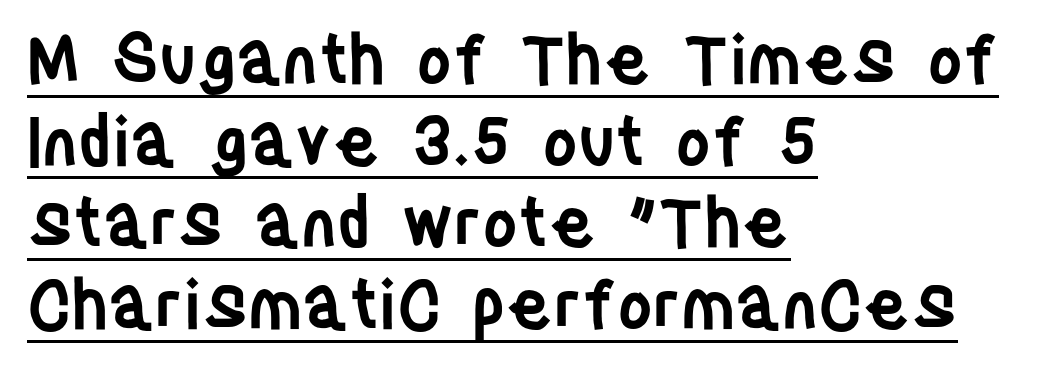
Which margin do the lines hug? The left one — the right edge is uneven. The face used here appears with an underline applied. This is sans-serif lettering, the kind often seen on screens and signage. How heavy is the stroke? Medium-heavy — a semibold, shy of bold. Character widths vary here, with narrow letters taking less room than wide ones. The line texture is even and compact thanks to regular tracking.
